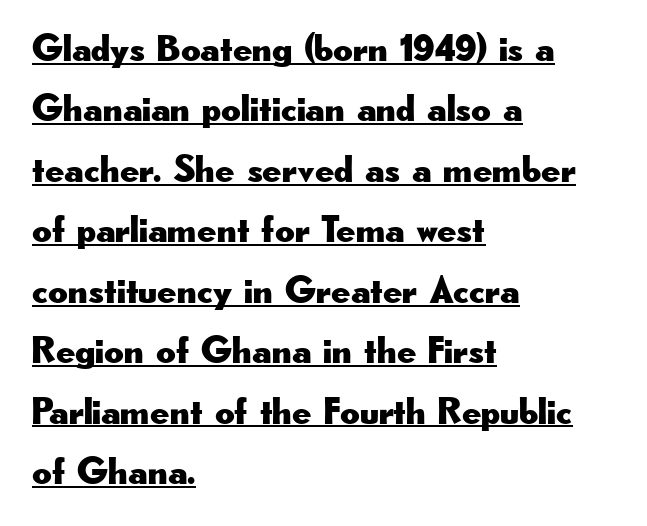
{"serif": "no", "italic": "no", "width": "wide", "stroke_contrast": "low", "x_height": "small", "monospaced": "no", "underline": "yes", "align": "left", "line_spacing": "normal", "line_spacing_ratio": 1.59, "letter_spacing": "normal", "letter_spacing_em": 0.0, "glyph_px": 38}
